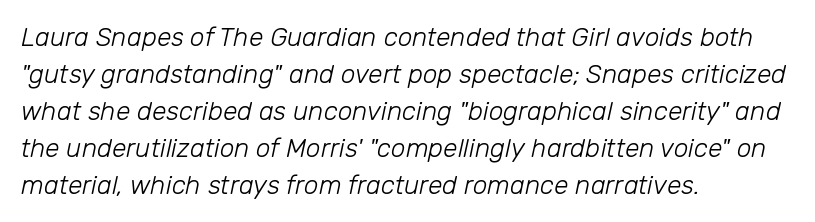
{"italic": "yes", "lean": "right", "slant_degrees": 12, "bold": "no", "underline": "no", "align": "left", "line_spacing": "normal", "line_spacing_ratio": 1.42, "letter_spacing": "normal", "letter_spacing_em": 0.0, "glyph_px": 26}
